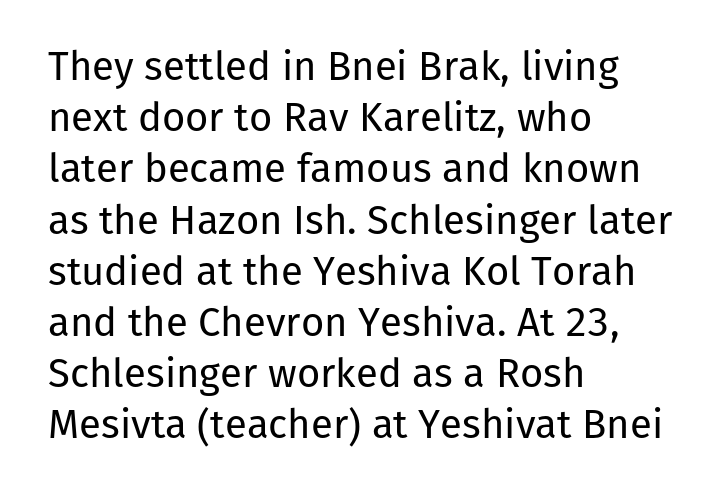
Horizontal alignment here is leftward, the default for most running prose. Evenly set lines give the paragraph a standard silhouette. Plain, unruled lines of type. The axis of the letterforms is exactly vertical.
